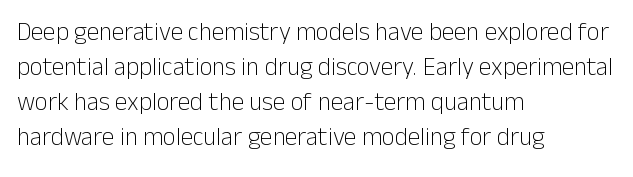
Nobody drew a line under any word here. The passage is arranged the way most books set body copy — flush left. Is the stroke heavy? The answer is a plain regular-or-lighter. Nobody touched the tracking dial on this one. A roman cut, with each character standing at attention. The space between consecutive lines is moderate.
